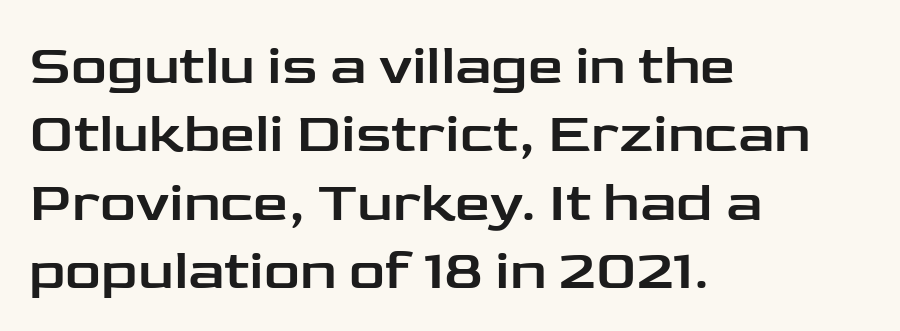
Q: Is the text italic (slanted)? A: No, it is upright.
Q: Is the typeface a serif or a sans-serif typeface? A: Sans-serif.
Q: Is the text underlined? A: No.
Q: How is the paragraph aligned? A: Left-aligned.
Q: Is the spacing between letters normal or unusually wide? A: Normal.
Q: Width (condensed, normal, or wide)? A: Wide.
Q: Stroke contrast? A: Low.
Q: x-height? A: Medium.
Q: Monospaced? A: No.
